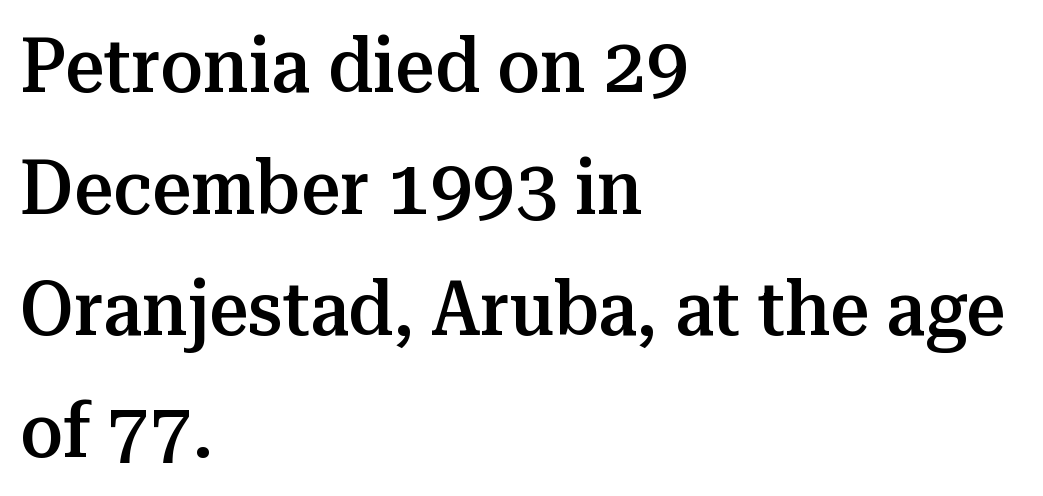
Q: Is the text bold? A: Semi-bold.
Q: Is the text italic (slanted)? A: No, it is upright.
Q: Is the typeface a serif or a sans-serif typeface? A: Serif.
Q: Is the text underlined? A: No.
Q: How is the paragraph aligned? A: Left-aligned.
Q: Is the spacing between letters normal or unusually wide? A: Normal.
Q: Is the spacing between lines tight, normal or loose? A: Normal.
Q: Width (condensed, normal, or wide)? A: Normal.
Q: Stroke contrast? A: Medium.
Q: x-height? A: Medium.
Q: Monospaced? A: No.
